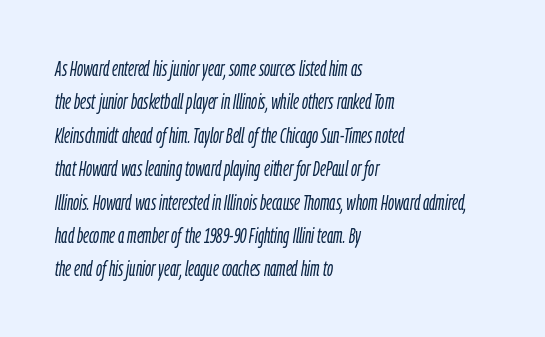
Q: Is the text bold? A: No.
Q: Is the text italic (slanted)? A: Yes, it leans right by about 9 degrees.
Q: Is the text underlined? A: No.
Q: How is the paragraph aligned? A: Left-aligned.
Q: Is the spacing between letters normal or unusually wide? A: Normal.
Q: Is the spacing between lines tight, normal or loose? A: Normal.
